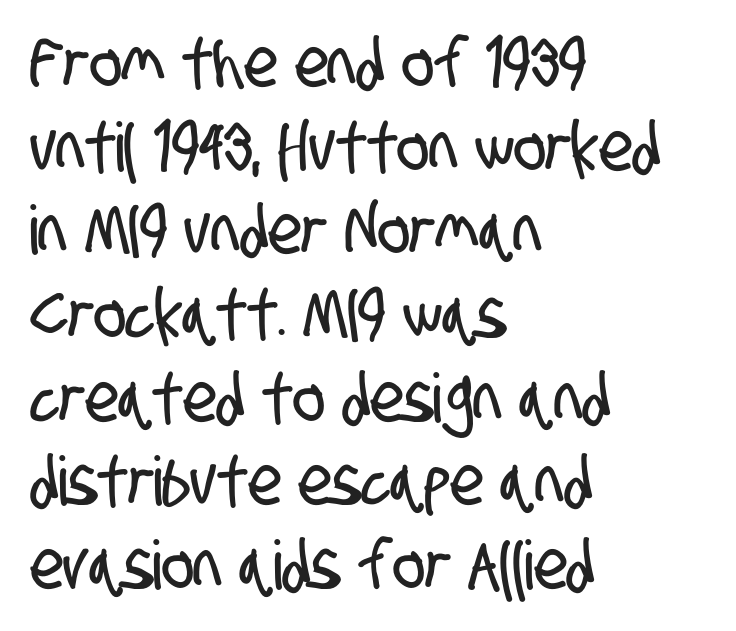
The rendering anchors every line to the left-hand side. You could call the tracking neutral — neither tight nor loose. Descenders hang freely into open space. The letters advance in unequal steps, a hallmark of proportional type. Examine the stroke ends and you'll find no serifs.
